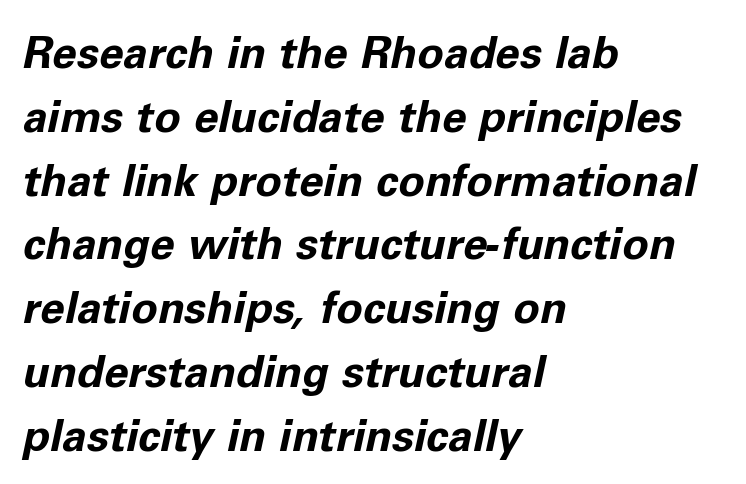
Compared with typical paragraphs, the rows here are spaced about the same. The rag falls on the right side of this text block. The face used here has the dense, thick strokes of a bold. The letters advance in unequal steps, a hallmark of proportional type.
